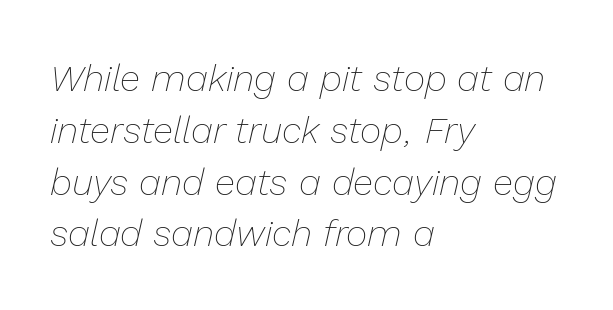
The image shows 37 px thin type, italic (leaning right); set left-aligned, normal line spacing (1.4x), normal letter spacing, not underlined; low stroke contrast and a medium x-height.
